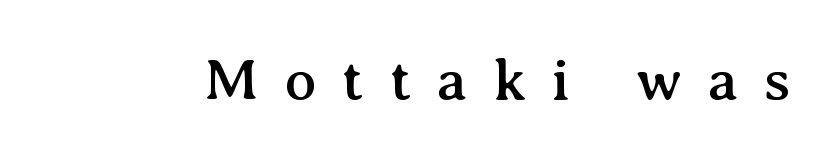
Each letter keeps its own natural width here, so spacing adapts to shape. Tracking here is generous; glyphs stand well apart from one another. To sum up the face: it has serifs. The typography opts for an upright posture over an oblique one. Only glyphs here, with clear space below each row.
